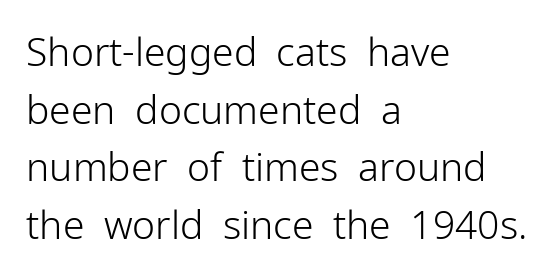
The image shows 39 px light sans-serif type, upright; set left-aligned, normal line spacing (1.48x), normal letter spacing, not underlined; low stroke contrast and a medium x-height.
